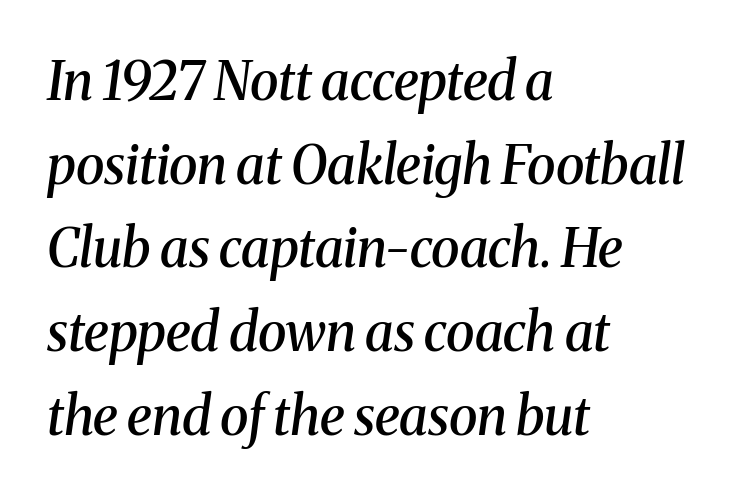
The image shows 53 px semibold serif type, italic (leaning right); set left-aligned, normal line spacing (1.58x), normal letter spacing, not underlined; medium stroke contrast and a medium x-height.
